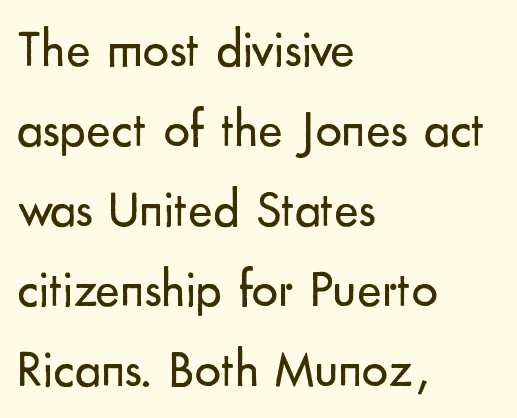
{"serif": "no", "italic": "no", "bold": "no", "weight": "regular", "width": "normal", "stroke_contrast": "low", "x_height": "small", "monospaced": "no", "underline": "no", "align": "left", "line_spacing": "normal", "line_spacing_ratio": 1.54, "letter_spacing": "normal", "letter_spacing_em": 0.0, "glyph_px": 52}
